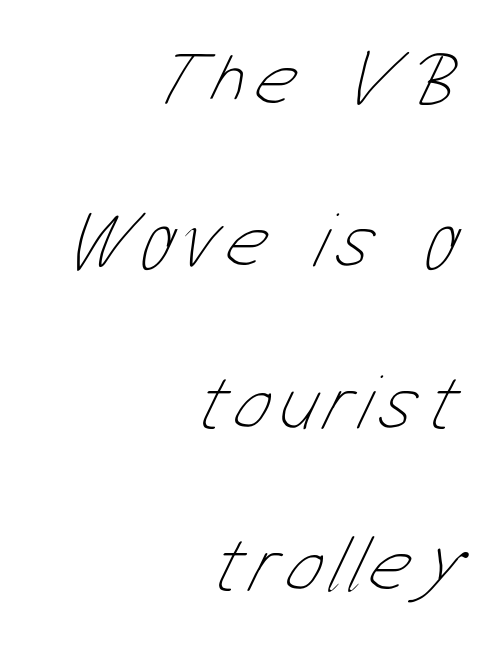
If you measured baseline to baseline, you'd find a long distance. This sample has the flowing, uneven cadence of proportional lettering. Each line ends at the same right margin while the left side varies. The font is comparable to plain body text, perhaps lighter. The string is rendered with underlining switched off.
